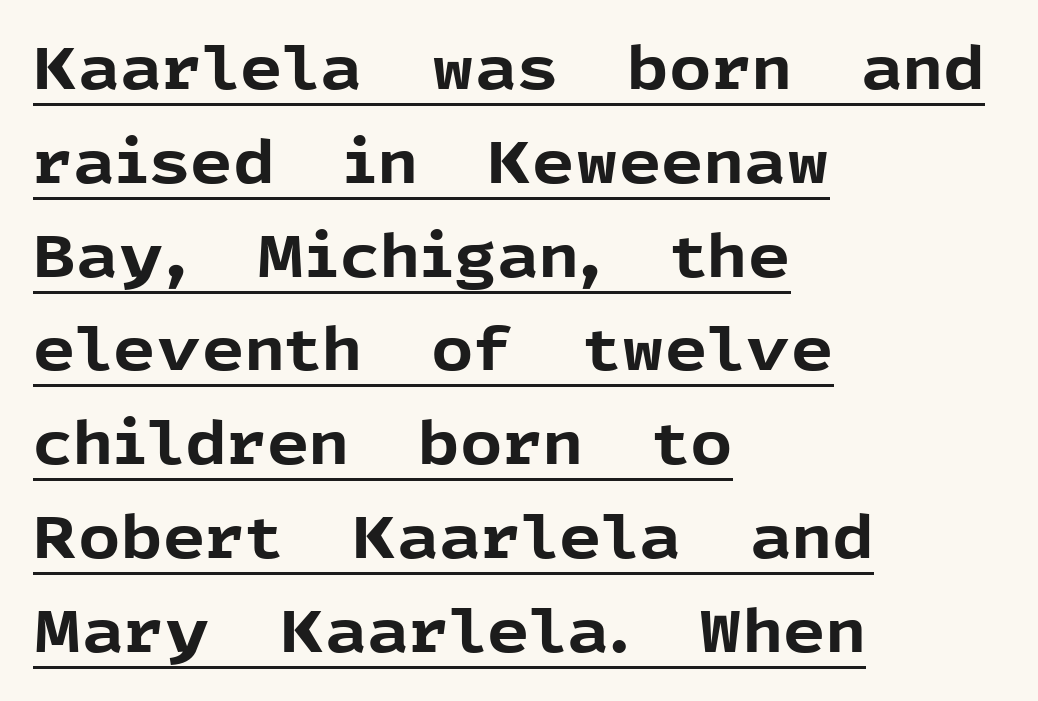
The image shows 59 px bold sans-serif type, upright; set left-aligned, normal line spacing (1.59x), normal letter spacing, underlined; a medium x-height.
